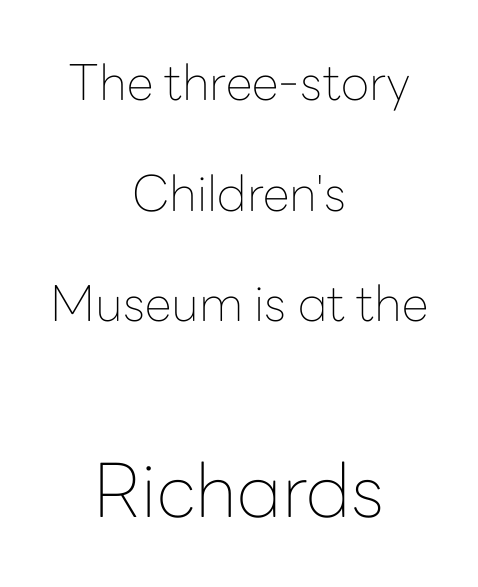
{"serif": "no", "italic": "no", "bold": "no", "weight": "thin", "width": "normal", "stroke_contrast": "low", "x_height": "medium", "monospaced": "no", "underline": "no", "align": "center", "line_spacing": "loose", "line_spacing_ratio": 2.26, "letter_spacing": "normal", "letter_spacing_em": 0.0, "larger_block": "second", "size_ratio": 1.51, "glyph_px": 74}
